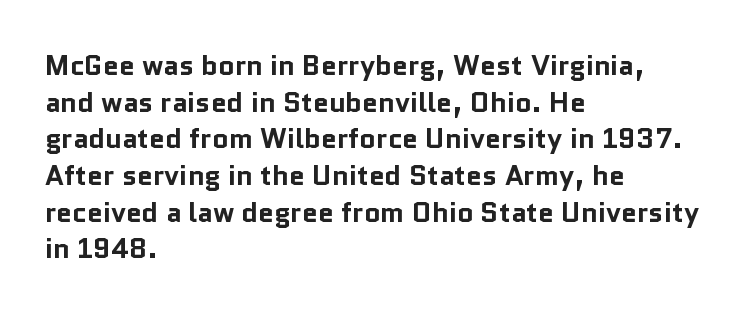
Compared with typical paragraphs, the rows here are spaced about the same. Is this a fixed-width face? No — the glyphs have proportional, varying widths. The line texture is even and compact thanks to regular tracking. Each glyph is drawn with heavy, bold strokes.
